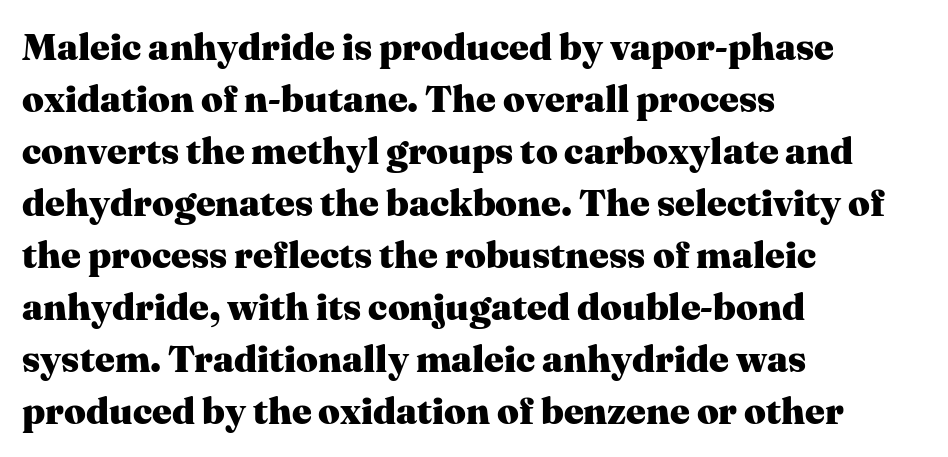
The image shows 38 px heavy serif type, upright; set left-aligned, normal line spacing (1.37x), normal letter spacing, not underlined; medium stroke contrast and a medium x-height.
